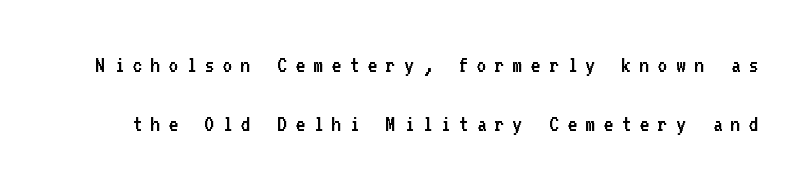
{"italic": "no", "bold": "no", "underline": "no", "line_spacing": "loose", "line_spacing_ratio": 2.45, "letter_spacing": "wide", "letter_spacing_em": 0.34, "glyph_px": 24}
